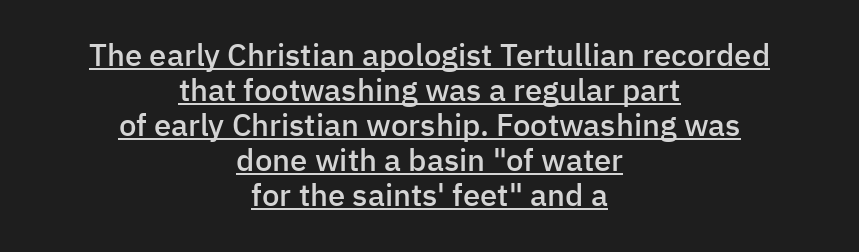
The image shows 31 px semibold sans-serif type, upright; set centered, tight line spacing (1.13x), normal letter spacing, underlined; low stroke contrast and a medium x-height.
